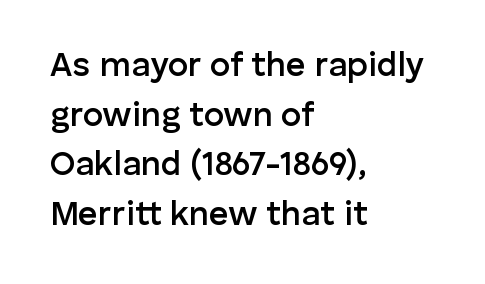
{"serif": "no", "italic": "no", "bold": "semi", "weight": "semibold", "width": "normal", "stroke_contrast": "low", "x_height": "medium", "monospaced": "no", "underline": "no", "align": "left", "line_spacing": "normal", "line_spacing_ratio": 1.46, "letter_spacing": "normal", "letter_spacing_em": 0.0, "glyph_px": 34}
